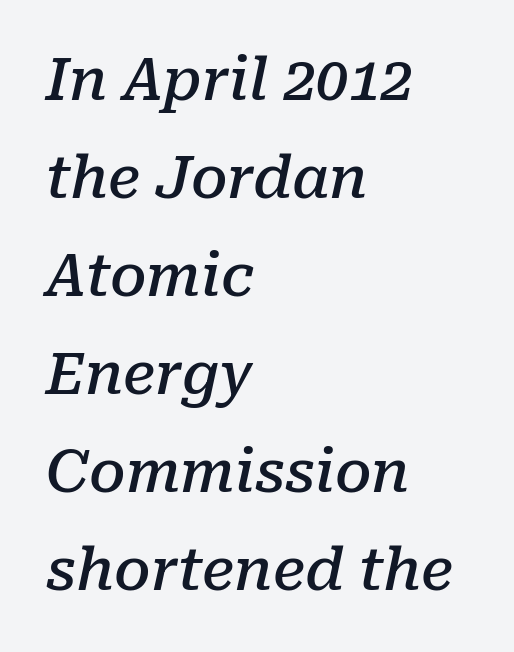
Check where the strokes stop: tiny serifs finish them off. These lines sit exactly where default settings would place them. The rendering anchors every line to the left-hand side. If you drew a line through each stem, it would be angled. A fair bit of extra ink — the face is semibold, not bold. Is the letter spacing exaggerated? No — it looks like the ordinary default.
